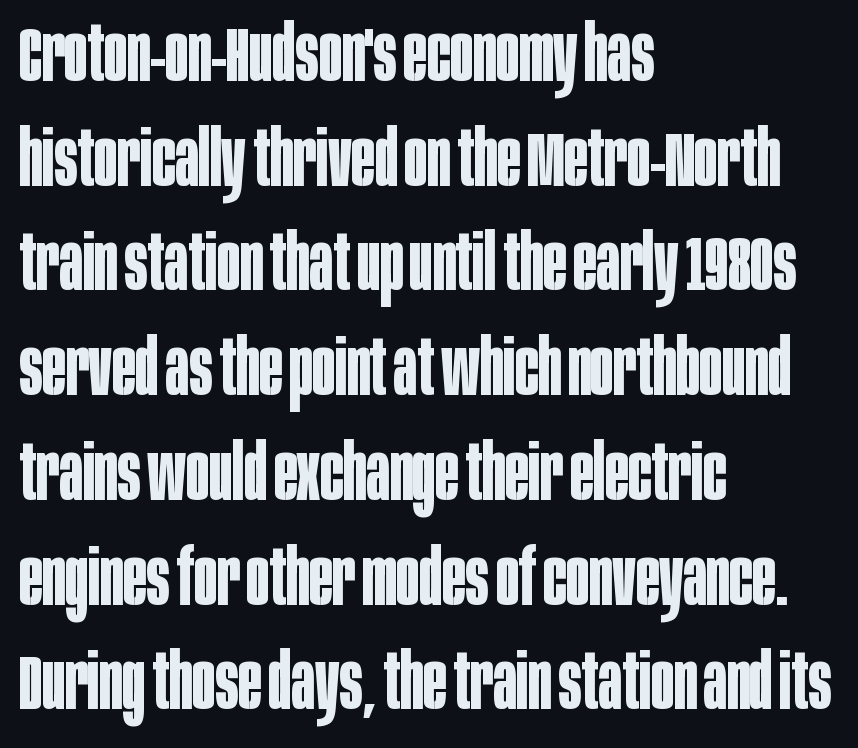
The image shows 77 px bold, condensed sans-serif type, upright; set left-aligned, normal line spacing (1.36x), normal letter spacing, not underlined; low stroke contrast and a large x-height.
